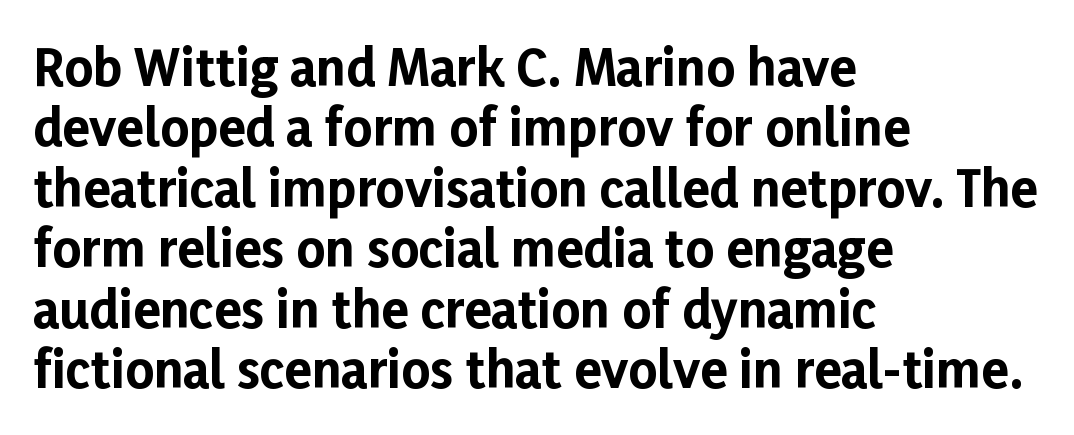
Q: Is the text bold? A: Yes.
Q: Is the text italic (slanted)? A: No, it is upright.
Q: Is the typeface a serif or a sans-serif typeface? A: Sans-serif.
Q: Is the text underlined? A: No.
Q: How is the paragraph aligned? A: Left-aligned.
Q: Is the spacing between letters normal or unusually wide? A: Normal.
Q: Width (condensed, normal, or wide)? A: Normal.
Q: Stroke contrast? A: Low.
Q: x-height? A: Medium.
Q: Monospaced? A: No.
